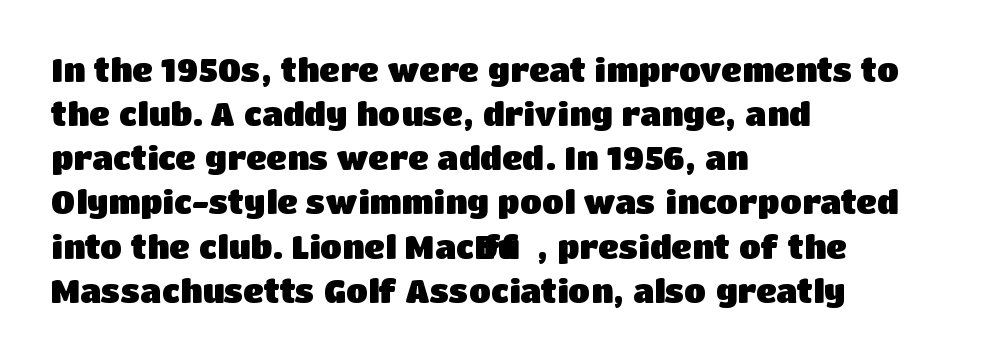
Q: Is the text bold? A: Yes.
Q: Is the text italic (slanted)? A: No, it is upright.
Q: Is the typeface a serif or a sans-serif typeface? A: Sans-serif.
Q: Is the text underlined? A: No.
Q: How is the paragraph aligned? A: Left-aligned.
Q: Is the spacing between letters normal or unusually wide? A: Normal.
Q: Is the spacing between lines tight, normal or loose? A: Normal.
Q: Width (condensed, normal, or wide)? A: Normal.
Q: Stroke contrast? A: Low.
Q: x-height? A: Large.
Q: Monospaced? A: No.
